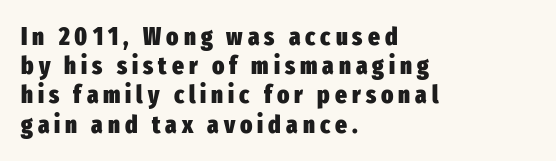
Q: Is the text bold? A: Yes.
Q: Is the text italic (slanted)? A: No, it is upright.
Q: Is the text underlined? A: No.
Q: How is the paragraph aligned? A: Left-aligned.
Q: Is the spacing between letters normal or unusually wide? A: Unusually wide.
